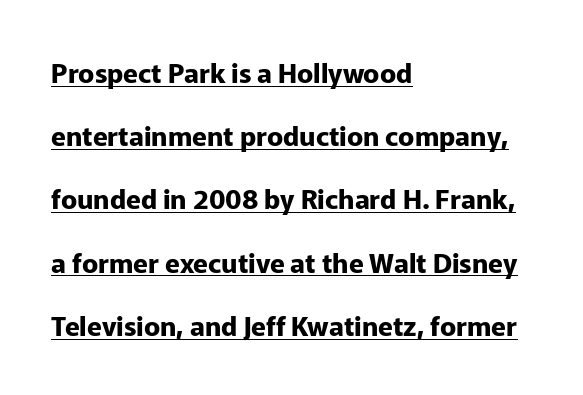
Teacher's note: observe the even left margin — that is flush-left alignment. Vertically, the passage feels expansive, rows floating well apart. Heavy-handed strokes throughout: this text is bold. Glyph-to-glyph distance matches everyday printed text. The typography opts for an upright posture over an oblique one.
